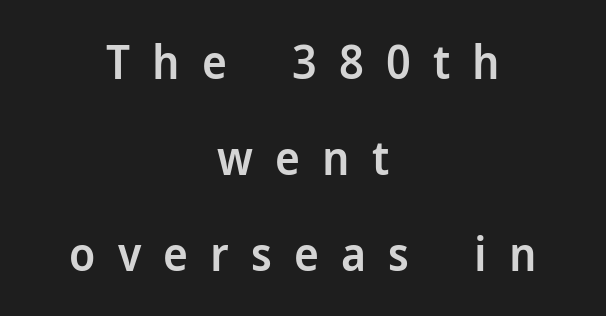
Each glyph is drawn with semibold strokes, heavier than normal yet not fully bold. These lines are composed in type without serifs. Does the lettering tilt? It doesn't — this is upright. The passage shown is typed in a proportional face where columns would drift. Any mark beneath the type? The region is blank. One glance says open: line gaps are wider than usual.
